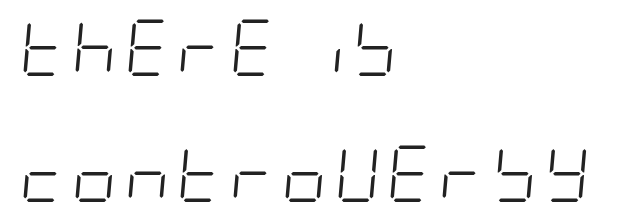
The image shows 56 px light, condensed type, italic (leaning right); set left-aligned, loose line spacing (2.25x), not underlined; low stroke contrast and a large x-height.
